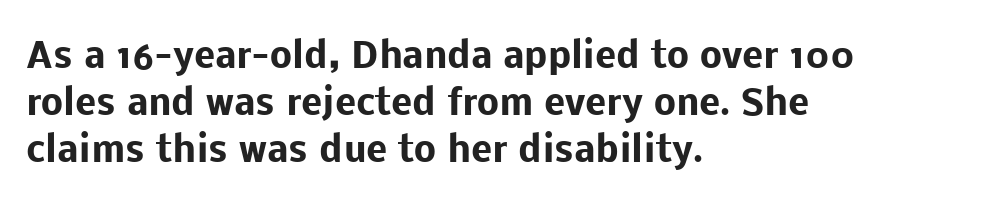
Q: Is the text bold? A: Yes.
Q: Is the text italic (slanted)? A: No, it is upright.
Q: Is the typeface a serif or a sans-serif typeface? A: Sans-serif.
Q: Is the text underlined? A: No.
Q: How is the paragraph aligned? A: Left-aligned.
Q: Is the spacing between letters normal or unusually wide? A: Normal.
Q: Is the spacing between lines tight, normal or loose? A: Normal.
Q: Width (condensed, normal, or wide)? A: Normal.
Q: Stroke contrast? A: Low.
Q: x-height? A: Medium.
Q: Monospaced? A: No.
